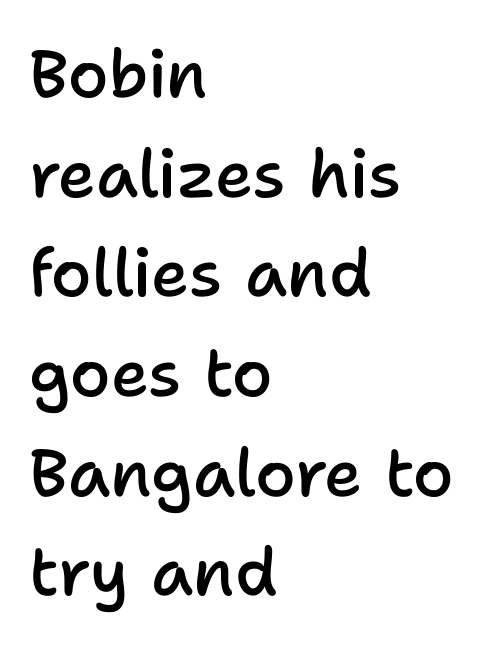
{"serif": "no", "italic": "no", "bold": "semi", "weight": "semibold", "width": "normal", "stroke_contrast": "low", "x_height": "medium", "monospaced": "no", "underline": "no", "align": "left", "line_spacing": "normal", "line_spacing_ratio": 1.51, "letter_spacing": "normal", "letter_spacing_em": 0.0, "glyph_px": 66}
